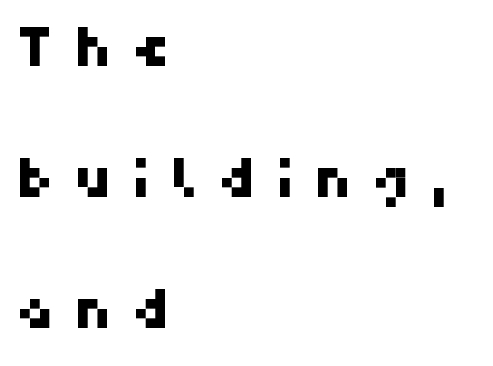
Q: Is the typeface a serif or a sans-serif typeface? A: Sans-serif.
Q: Is the text underlined? A: No.
Q: How is the paragraph aligned? A: Left-aligned.
Q: Is the spacing between letters normal or unusually wide? A: Unusually wide.
Q: Is the spacing between lines tight, normal or loose? A: Loose.
Q: Width (condensed, normal, or wide)? A: Normal.
Q: Stroke contrast? A: High.
Q: x-height? A: Medium.
Q: Monospaced? A: No.
